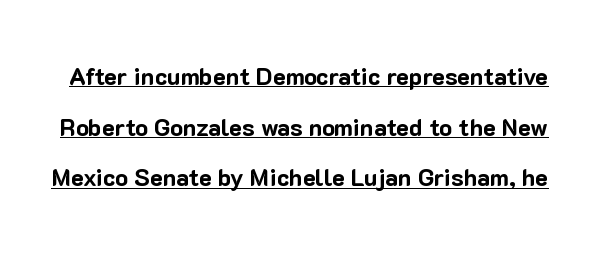
Q: Is the text bold? A: Yes.
Q: Is the text italic (slanted)? A: No, it is upright.
Q: Is the text underlined? A: Yes.
Q: Is the spacing between letters normal or unusually wide? A: Normal.
Q: Is the spacing between lines tight, normal or loose? A: Loose.
